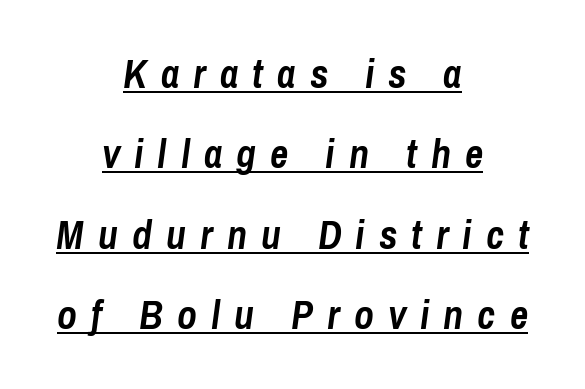
Style check: oblique. This sample has the flowing, uneven cadence of proportional lettering. The passage is arranged like a title page — every line centered. The horizontal fit of the characters is loose and conspicuously gappy. These characters rest on top of a visible drawn line. The block of text is sparse from top to bottom, with ample space between rows.
